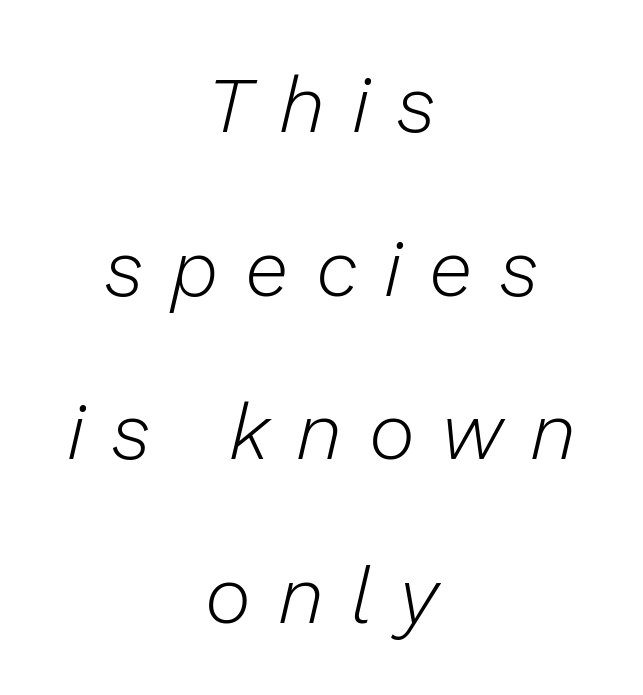
{"italic": "yes", "lean": "right", "slant_degrees": 13, "bold": "no", "weight": "light", "width": "normal", "stroke_contrast": "low", "x_height": "medium", "monospaced": "no", "underline": "no", "align": "center", "line_spacing": "loose", "line_spacing_ratio": 2.07, "letter_spacing": "wide", "letter_spacing_em": 0.34, "glyph_px": 79}
